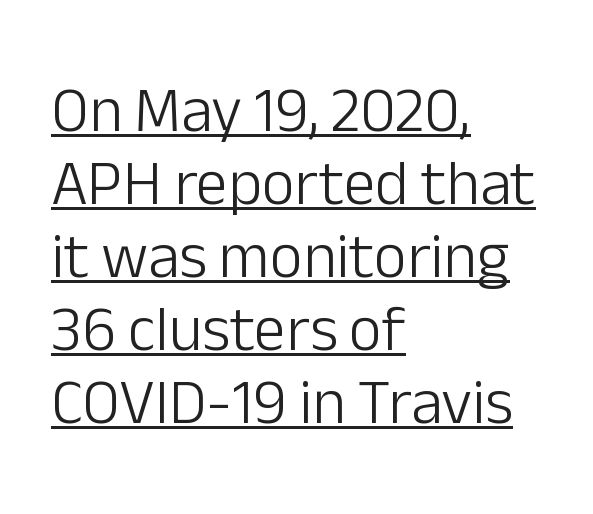
The image shows 64 px light sans-serif type, upright; set left-aligned, tight line spacing (1.14x), normal letter spacing, underlined; low stroke contrast and a medium x-height.
